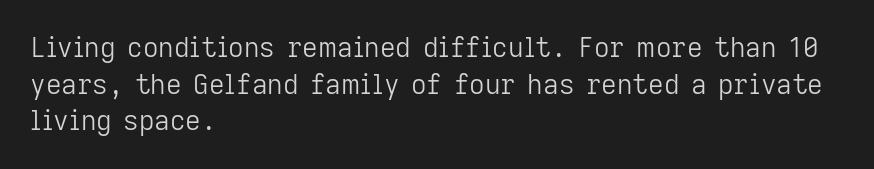
Reading down the block, your eye returns to a fixed left position each line. Do the letters lean? They stand straight. The strip under each line holds only bare page. Bold? No — there's no thickening of the strokes. Line spacing here is normal. Glyph-to-glyph distance matches everyday printed text.
